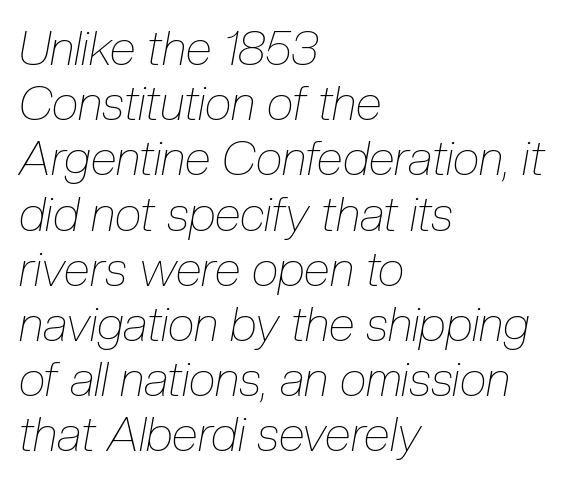
Lines of text with bare space underneath. Tall strokes in this sample are angled rather than plumb. How would I describe the line gaps? Narrow and economical. The rendering keeps characters at their native spacing.
